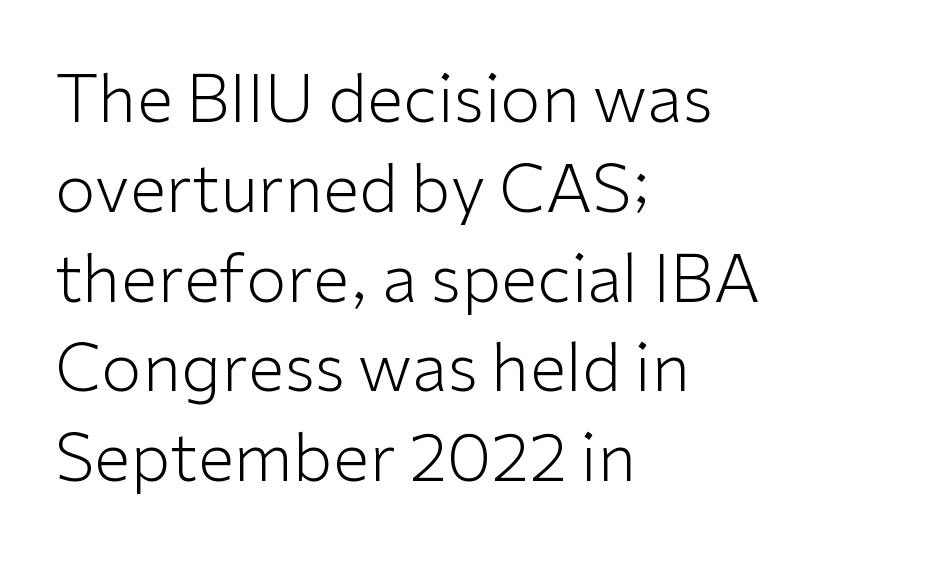
The image shows 66 px light sans-serif type, upright; set left-aligned, normal line spacing (1.36x), normal letter spacing, not underlined; low stroke contrast and a medium x-height.
